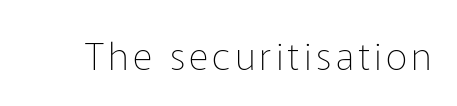
Decoration check: the copy has no underline. A sans-serif font was chosen for this passage. The specimen reads as upright at a glance. The cut favours lightness, reaching ordinary text weight at its darkest. Note the varied advance widths — an 'i' is clearly narrower than an 'm'.
